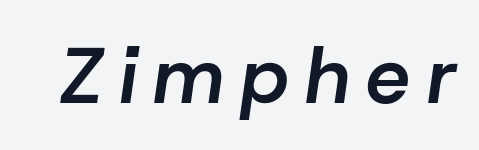
{"italic": "yes", "lean": "right", "slant_degrees": 8, "bold": "semi", "weight": "semibold", "width": "normal", "stroke_contrast": "low", "x_height": "medium", "monospaced": "no", "underline": "no", "letter_spacing": "wide", "letter_spacing_em": 0.21, "glyph_px": 79}
